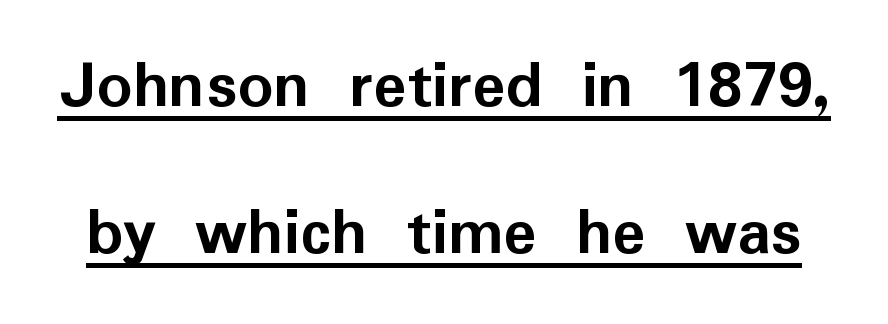
The image shows 70 px semibold sans-serif type, upright; set loose line spacing (2.1x), normal letter spacing, underlined; low stroke contrast and a medium x-height.
